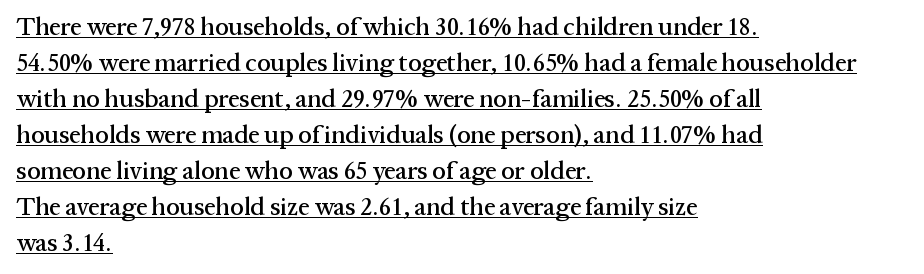
Q: Is the text italic (slanted)? A: No, it is upright.
Q: Is the text underlined? A: Yes.
Q: How is the paragraph aligned? A: Left-aligned.
Q: Is the spacing between letters normal or unusually wide? A: Normal.
Q: Is the spacing between lines tight, normal or loose? A: Normal.
